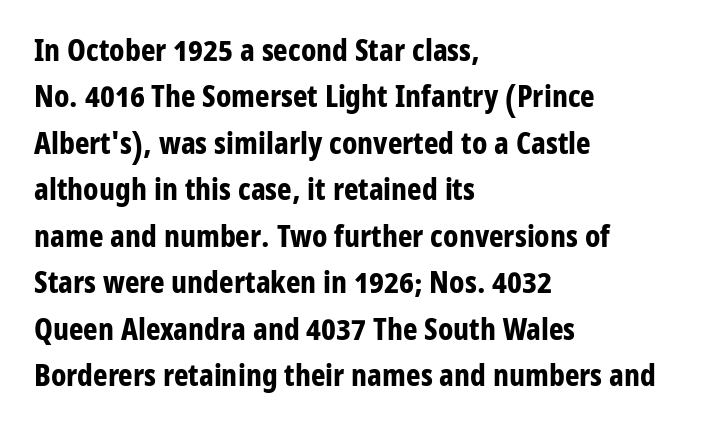
The image shows 31 px bold, condensed sans-serif type, upright; set left-aligned, normal line spacing (1.5x), normal letter spacing, not underlined; low stroke contrast and a medium x-height.
